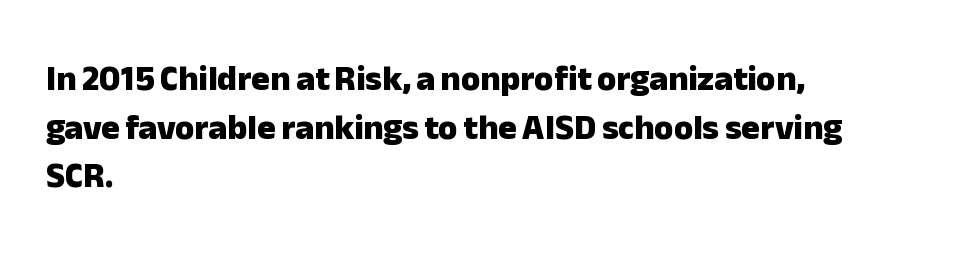
The passage shown stacks its lines at a standard gap. A typesetter would call this proportional, since set widths differ per character. Typesetter's note: full bold, strokes at maximum text heaviness. All the whitespace from short lines collects on the right.
